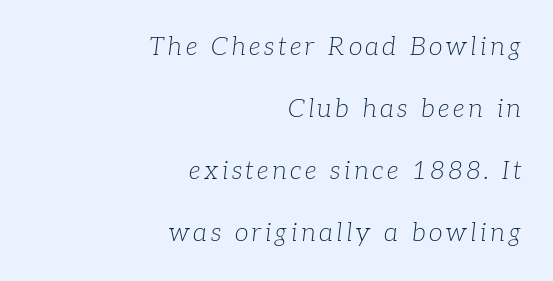
Q: Is the text bold? A: No.
Q: Is the text italic (slanted)? A: Yes, it leans right by about 7 degrees.
Q: Is the text underlined? A: No.
Q: How is the paragraph aligned? A: Right-aligned.
Q: Is the spacing between lines tight, normal or loose? A: Loose.
